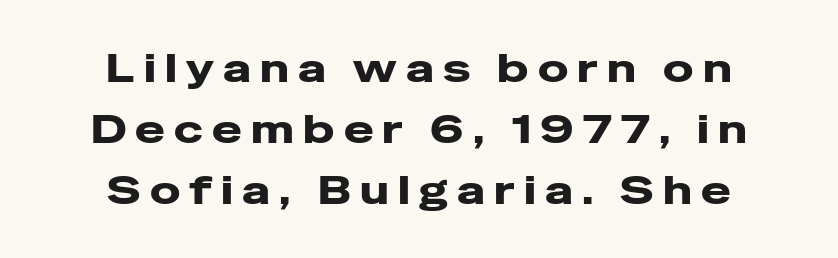
Q: Is the text bold? A: Yes.
Q: Is the text italic (slanted)? A: No, it is upright.
Q: Is the typeface a serif or a sans-serif typeface? A: Sans-serif.
Q: Is the text underlined? A: No.
Q: How is the paragraph aligned? A: Centered.
Q: Is the spacing between letters normal or unusually wide? A: Unusually wide.
Q: Is the spacing between lines tight, normal or loose? A: Normal.
Q: Width (condensed, normal, or wide)? A: Wide.
Q: Stroke contrast? A: Low.
Q: x-height? A: Medium.
Q: Monospaced? A: No.
